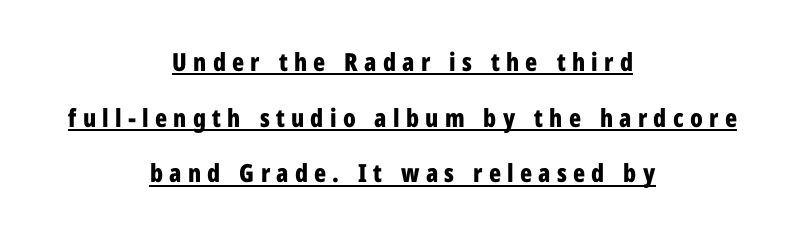
Q: Is the text bold? A: Yes.
Q: Is the text italic (slanted)? A: No, it is upright.
Q: Is the text underlined? A: Yes.
Q: How is the paragraph aligned? A: Centered.
Q: Is the spacing between letters normal or unusually wide? A: Unusually wide.
Q: Is the spacing between lines tight, normal or loose? A: Loose.
